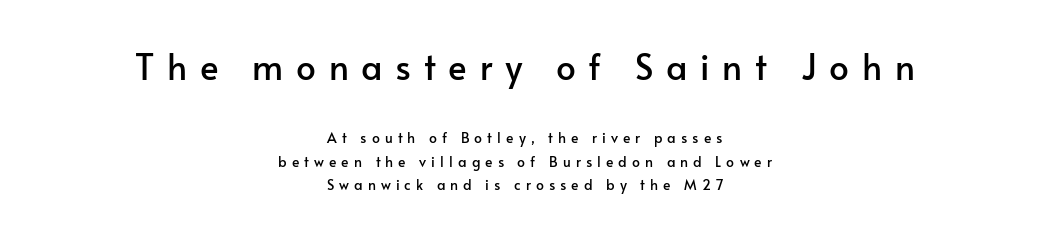
{"serif": "no", "italic": "no", "width": "normal", "stroke_contrast": "low", "x_height": "small", "monospaced": "no", "underline": "no", "align": "center", "line_spacing": "normal", "line_spacing_ratio": 1.67, "letter_spacing": "wide", "letter_spacing_em": 0.36, "larger_block": "first", "size_ratio": 2.5, "glyph_px": 35}
